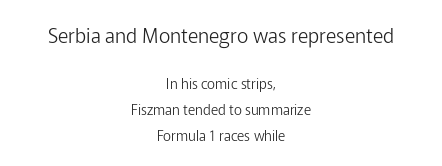
Q: Is the text bold? A: No.
Q: Is the text italic (slanted)? A: No, it is upright.
Q: Is the text underlined? A: No.
Q: How is the paragraph aligned? A: Centered.
Q: Is the spacing between letters normal or unusually wide? A: Normal.
Q: Which block of text is set in a larger size, the first (top) or the second (bottom)? A: The first (top) one.
